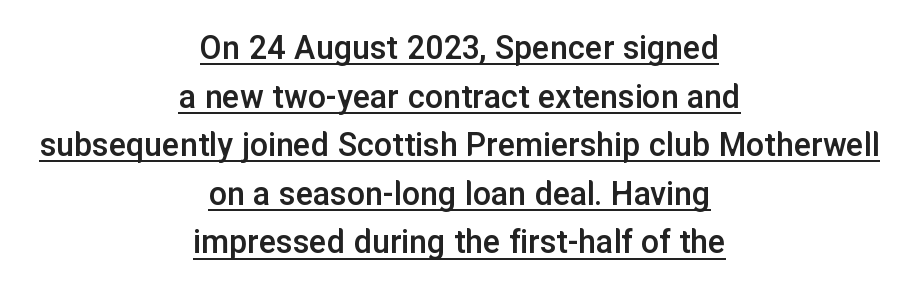
The image shows 36 px semibold sans-serif type, upright; set centered, normal line spacing (1.35x), normal letter spacing, underlined; low stroke contrast and a medium x-height.
